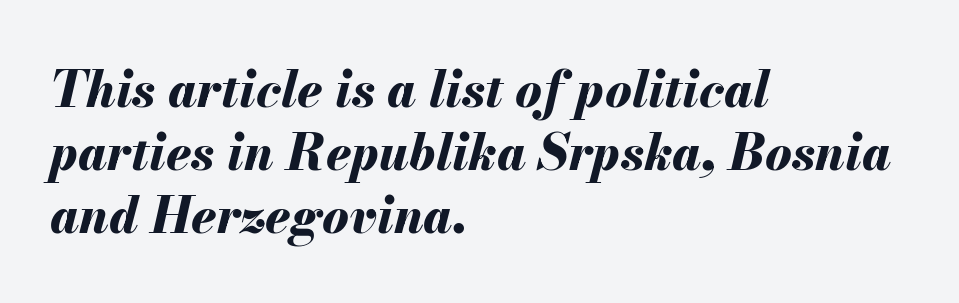
Q: Is the text bold? A: Yes.
Q: Is the text italic (slanted)? A: Yes, it leans right by about 13 degrees.
Q: Is the text underlined? A: No.
Q: How is the paragraph aligned? A: Left-aligned.
Q: Is the spacing between letters normal or unusually wide? A: Normal.
Q: Is the spacing between lines tight, normal or loose? A: Normal.
Q: Width (condensed, normal, or wide)? A: Normal.
Q: Stroke contrast? A: Medium.
Q: x-height? A: Small.
Q: Monospaced? A: No.
